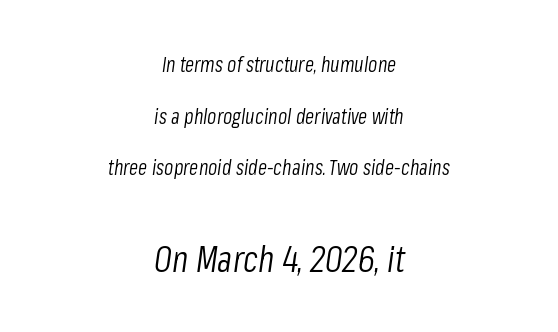
Q: Is the text bold? A: No.
Q: Is the text italic (slanted)? A: Yes, it leans right by about 8 degrees.
Q: Is the text underlined? A: No.
Q: How is the paragraph aligned? A: Centered.
Q: Is the spacing between letters normal or unusually wide? A: Normal.
Q: Is the spacing between lines tight, normal or loose? A: Loose.
Q: Which block of text is set in a larger size, the first (top) or the second (bottom)? A: The second (bottom) one.
Q: Width (condensed, normal, or wide)? A: Condensed.
Q: Stroke contrast? A: Low.
Q: x-height? A: Medium.
Q: Monospaced? A: No.
